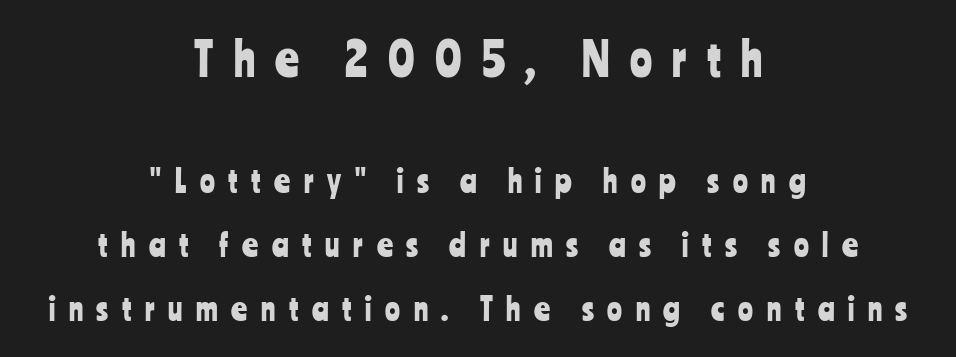
Nope, not italic — everything's standing straight. The whitespace from short lines is split evenly between both sides. The face used here is proportionally spaced, like ordinary book or web type. Descenders are the only things crossing below the line. A great deal of white space separates one row of letters from the next.
